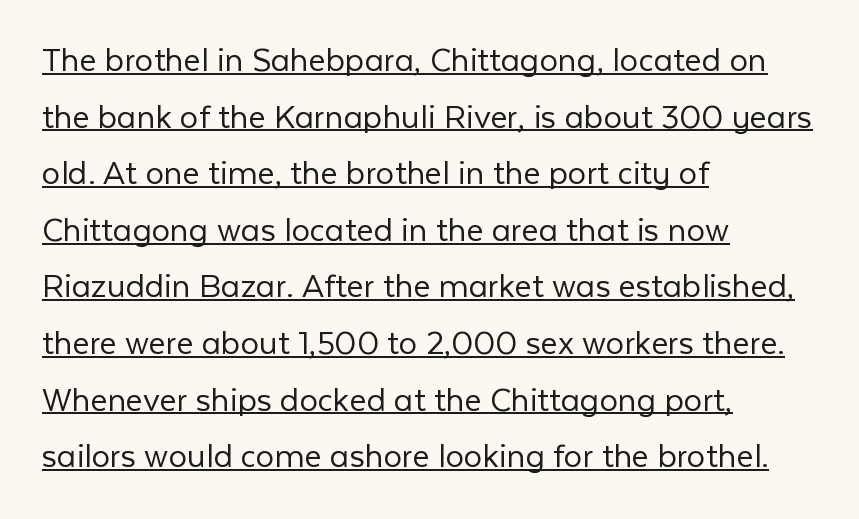
{"serif": "no", "italic": "no", "bold": "no", "weight": "light", "width": "normal", "stroke_contrast": "low", "x_height": "medium", "monospaced": "no", "underline": "yes", "align": "left", "line_spacing": "normal", "line_spacing_ratio": 1.53, "letter_spacing": "normal", "letter_spacing_em": 0.0, "glyph_px": 37}
